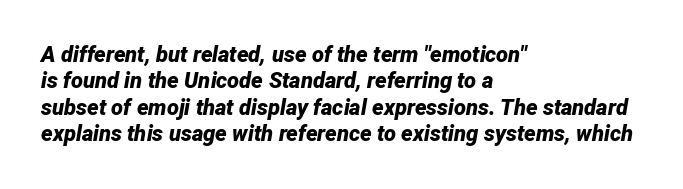
Line starts are locked; line ends wander. The face used here has a pronounced slope to its letters. The passage shown is not underscored anywhere. The glyphs have the mass of a bold cut.
